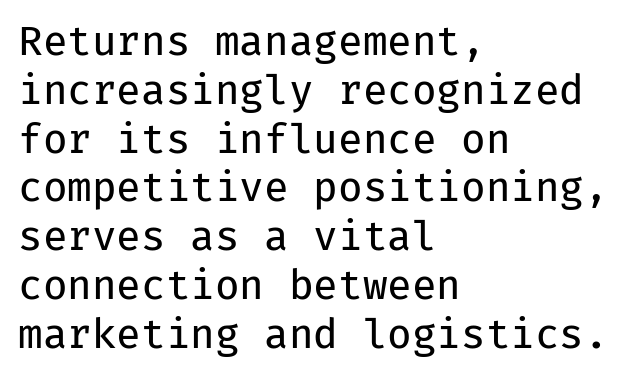
Q: Is the text bold? A: No.
Q: Is the text italic (slanted)? A: No, it is upright.
Q: Is the typeface a serif or a sans-serif typeface? A: Sans-serif.
Q: Is the text underlined? A: No.
Q: How is the paragraph aligned? A: Left-aligned.
Q: Is the spacing between letters normal or unusually wide? A: Normal.
Q: Width (condensed, normal, or wide)? A: Normal.
Q: Stroke contrast? A: Low.
Q: x-height? A: Medium.
Q: Monospaced? A: Yes.
